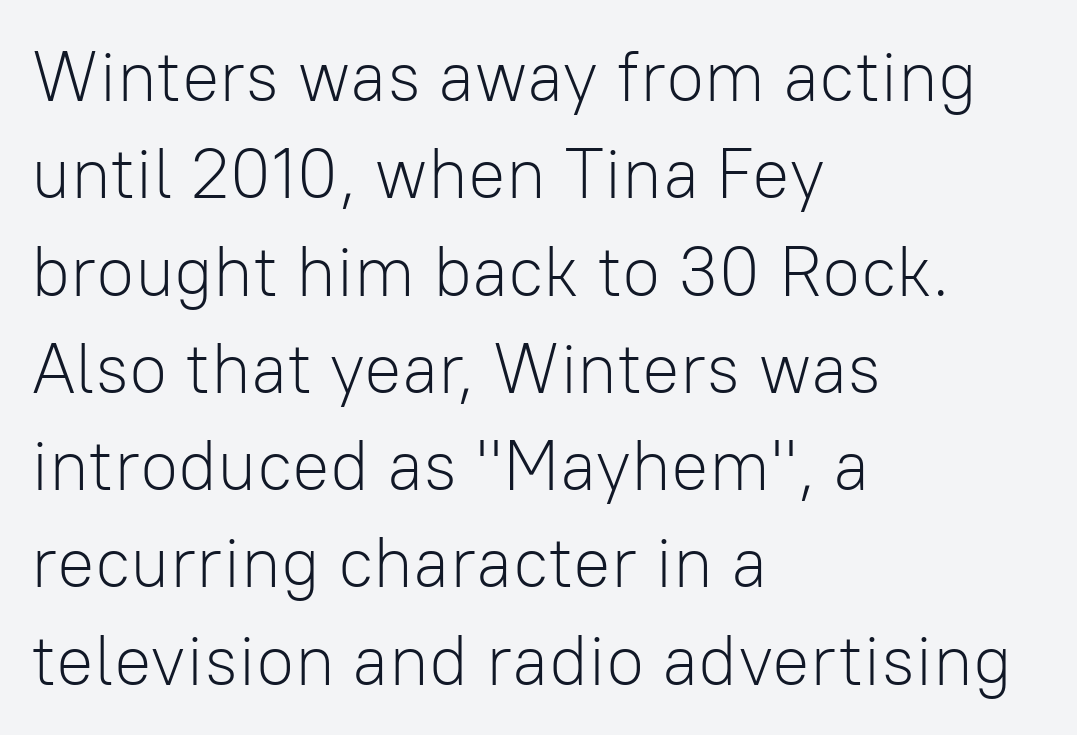
The image shows 70 px light sans-serif type, upright; set left-aligned, normal line spacing (1.39x), normal letter spacing, not underlined; low stroke contrast and a medium x-height.
